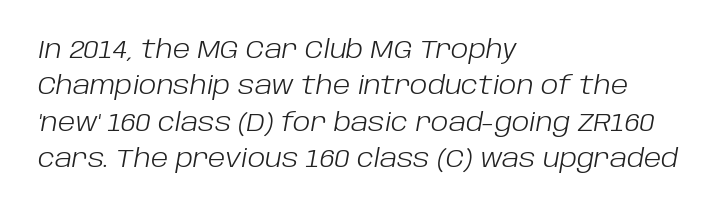
Horizontal alignment here is leftward, the default for most running prose. The specimen omits any rule beneath the text block's lines. This sample uses plain, unmodified letter spacing. This reads as an unemphasized weight, regular at the heaviest. A typesetter would call this leading conventional body-copy spacing. The text carries the slant typical of an italic or oblique font.
